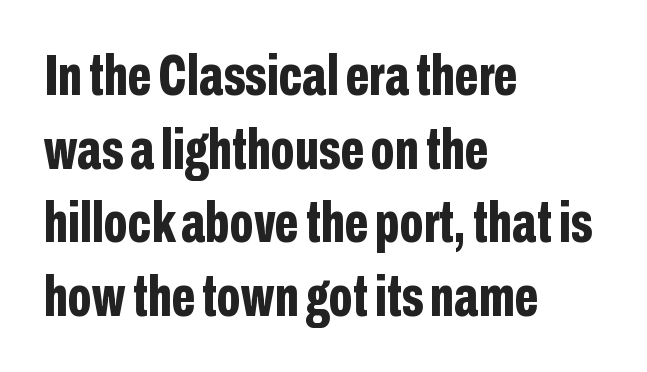
The image shows 57 px bold, condensed sans-serif type, upright; set left-aligned, normal line spacing (1.29x), normal letter spacing, not underlined; low stroke contrast and a medium x-height.
